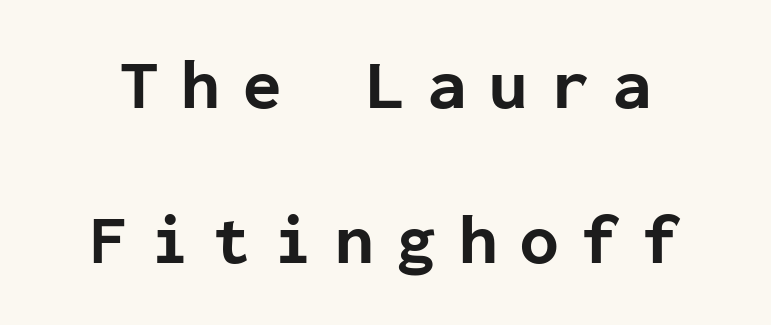
The image shows 70 px bold sans-serif type, upright, monospaced; set loose line spacing (2.22x), unusually wide letter spacing (+0.33 em), not underlined; low stroke contrast and a medium x-height.
